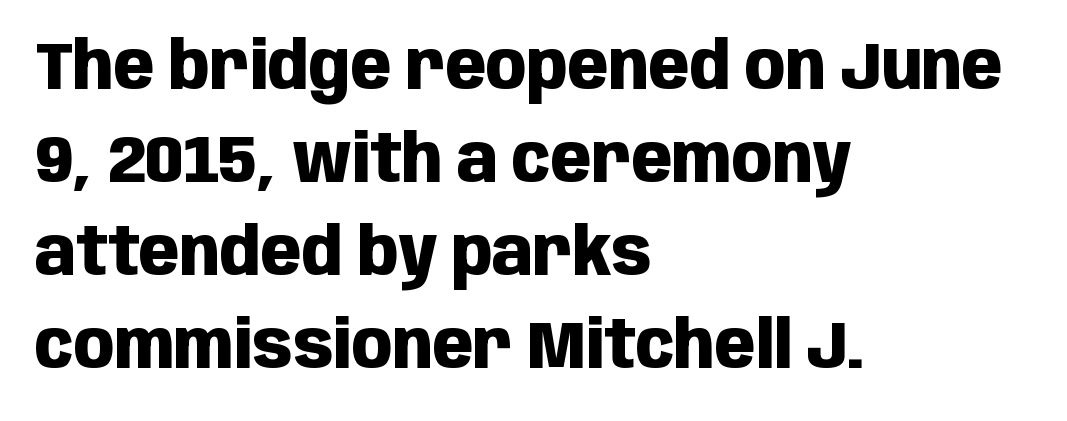
You could not count columns in this text — the font is proportionally spaced. This sample keeps an unexceptional amount of space between lines. It's the straight-up-and-down kind of type. A typesetter would label this face a sans. There is no visible air inserted between adjacent glyphs. Typeset ragged right — the left edge is the straight one.
